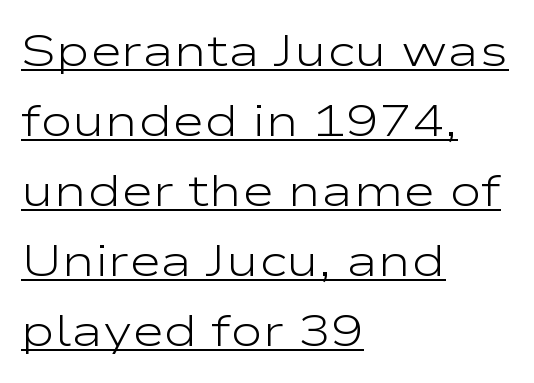
Italic? Not at all — the glyphs are vertical. In terms of letterform style, serifs are entirely absent. This rendering features underlined lettering. Horizontal alignment here is leftward, the default for most running prose.
